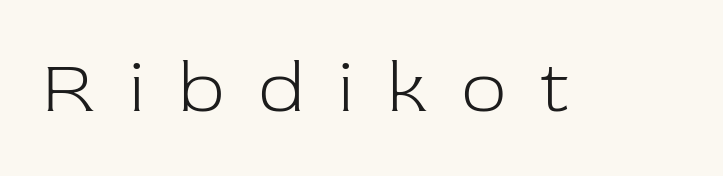
Q: Is the text bold? A: No.
Q: Is the text italic (slanted)? A: No, it is upright.
Q: Is the typeface a serif or a sans-serif typeface? A: Serif.
Q: Is the text underlined? A: No.
Q: Is the spacing between letters normal or unusually wide? A: Unusually wide.
Q: Width (condensed, normal, or wide)? A: Normal.
Q: Stroke contrast? A: Low.
Q: x-height? A: Medium.
Q: Monospaced? A: No.
